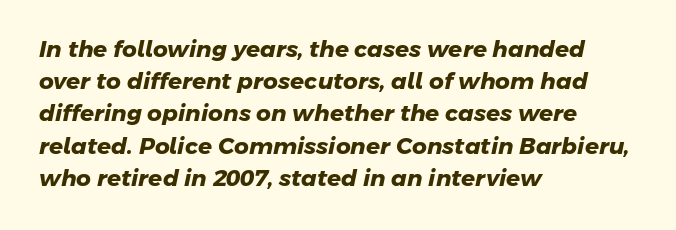
The image shows 23 px bold type; set left-aligned, normal line spacing (1.4x), normal letter spacing, not underlined.
